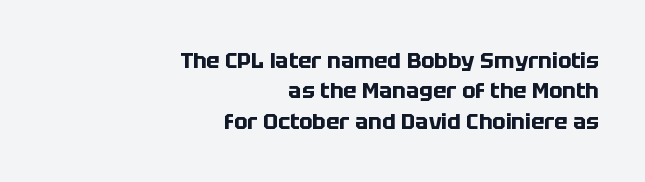
Typeset ragged left — the right edge is the straight one. The specimen reads as upright at a glance. Heavy, bold letterforms. There is no visible air inserted between adjacent glyphs. Vertically, the passage feels balanced, rows spaced as you'd expect. The strip under each line holds only bare page.
